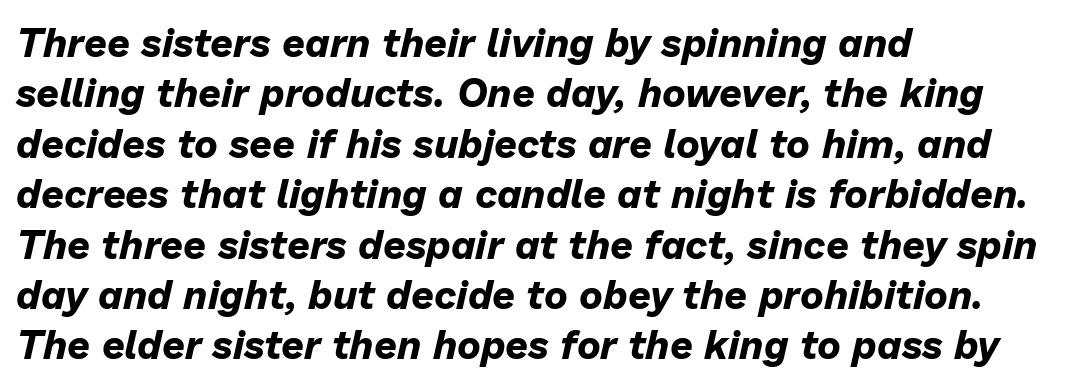
{"italic": "yes", "lean": "right", "slant_degrees": 13, "bold": "yes", "weight": "bold", "width": "normal", "stroke_contrast": "low", "x_height": "medium", "monospaced": "no", "underline": "no", "align": "left", "line_spacing": "normal", "line_spacing_ratio": 1.26, "letter_spacing": "normal", "letter_spacing_em": 0.0, "glyph_px": 40}
